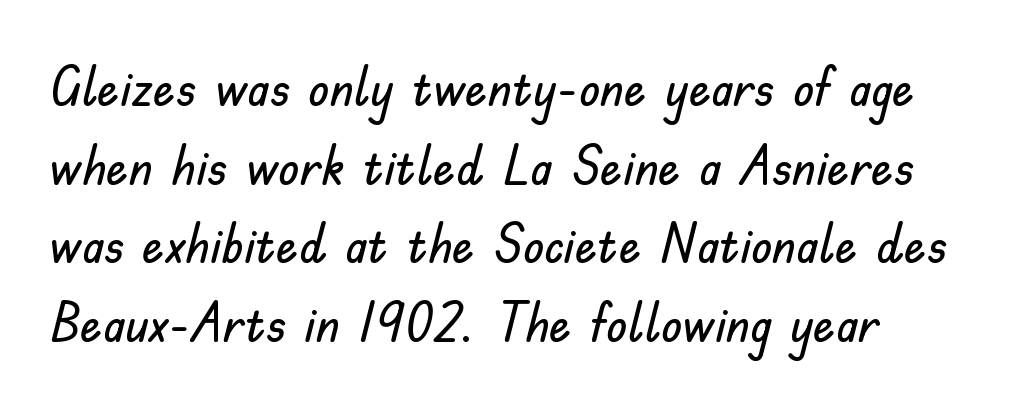
Standard letterfit; no display-style spreading of the glyphs. Note the varied advance widths — an 'i' is clearly narrower than an 'm'. Words float on clear page, feet unadorned. This is sans-serif lettering, the kind often seen on screens and signage. Honestly, the row spacing looks completely unremarkable.
